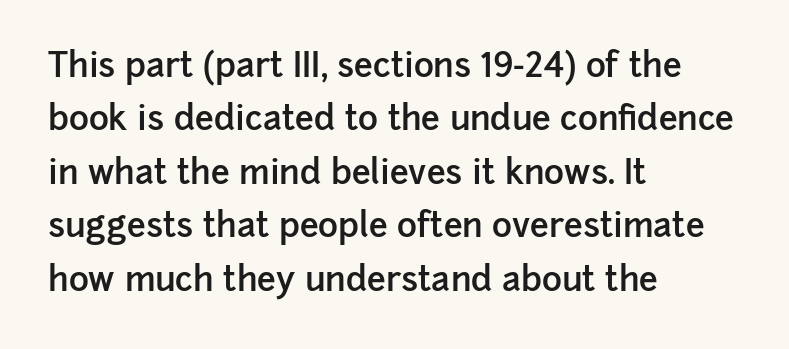
{"serif": "no", "italic": "no", "bold": "semi", "weight": "semibold", "width": "normal", "stroke_contrast": "low", "x_height": "medium", "monospaced": "no", "underline": "no", "align": "left", "line_spacing": "normal", "line_spacing_ratio": 1.57, "letter_spacing": "normal", "letter_spacing_em": 0.0, "glyph_px": 34}
